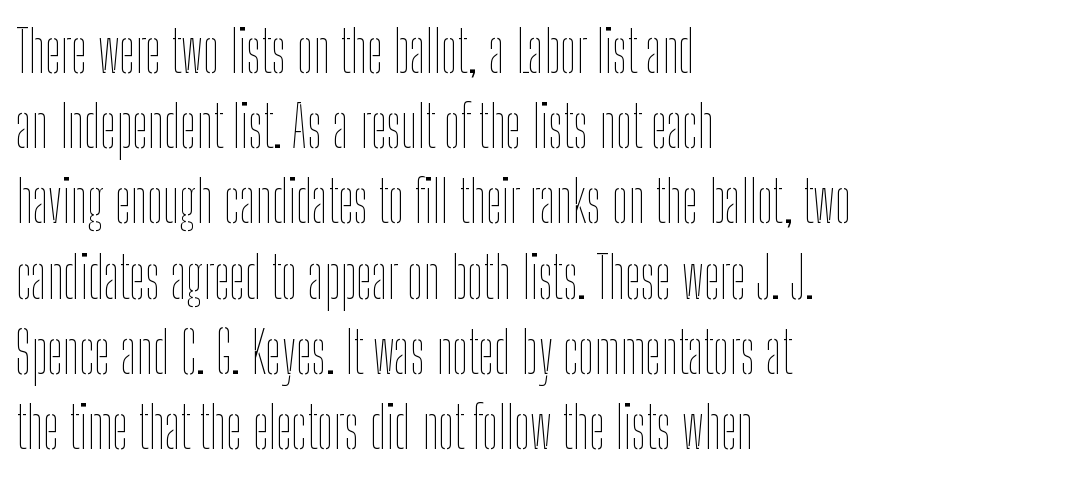
The image shows 57 px thin, condensed type, upright; set left-aligned, normal line spacing (1.32x), normal letter spacing, not underlined; low stroke contrast and a medium x-height.
